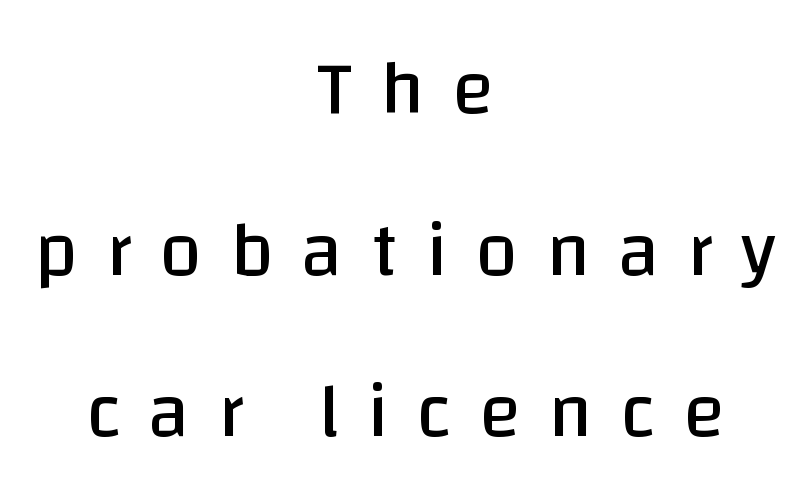
Q: Is the text bold? A: No.
Q: Is the text italic (slanted)? A: No, it is upright.
Q: Is the typeface a serif or a sans-serif typeface? A: Sans-serif.
Q: Is the text underlined? A: No.
Q: How is the paragraph aligned? A: Centered.
Q: Is the spacing between letters normal or unusually wide? A: Unusually wide.
Q: Is the spacing between lines tight, normal or loose? A: Loose.
Q: Width (condensed, normal, or wide)? A: Normal.
Q: Stroke contrast? A: Low.
Q: x-height? A: Large.
Q: Monospaced? A: No.
